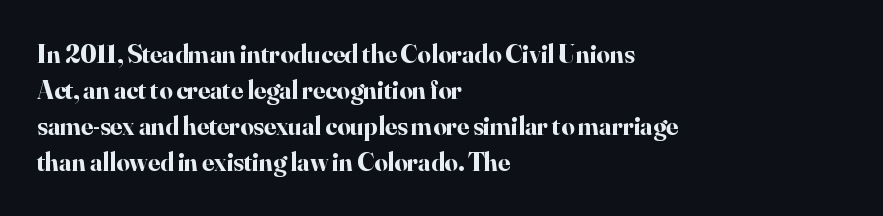
{"italic": "no", "bold": "yes", "underline": "no", "align": "left", "line_spacing": "normal", "line_spacing_ratio": 1.39, "letter_spacing": "normal", "letter_spacing_em": 0.0, "glyph_px": 26}
